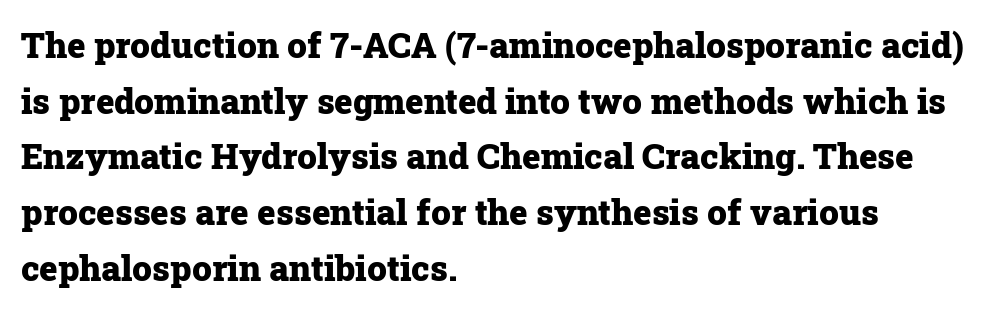
Q: Is the text bold? A: Yes.
Q: Is the text italic (slanted)? A: No, it is upright.
Q: Is the typeface a serif or a sans-serif typeface? A: Serif.
Q: Is the text underlined? A: No.
Q: How is the paragraph aligned? A: Left-aligned.
Q: Is the spacing between letters normal or unusually wide? A: Normal.
Q: Is the spacing between lines tight, normal or loose? A: Normal.
Q: Width (condensed, normal, or wide)? A: Normal.
Q: Stroke contrast? A: Low.
Q: x-height? A: Medium.
Q: Monospaced? A: No.
